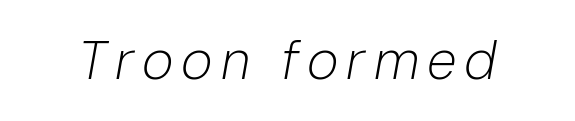
Q: Is the text bold? A: No.
Q: Is the text italic (slanted)? A: Yes, it leans right by about 10 degrees.
Q: Is the text underlined? A: No.
Q: Width (condensed, normal, or wide)? A: Normal.
Q: Stroke contrast? A: Low.
Q: x-height? A: Medium.
Q: Monospaced? A: No.
